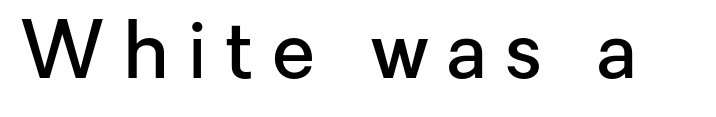
{"serif": "no", "italic": "no", "bold": "semi", "weight": "semibold", "width": "normal", "stroke_contrast": "low", "x_height": "medium", "monospaced": "no", "underline": "no", "letter_spacing": "wide", "letter_spacing_em": 0.23, "glyph_px": 78}
